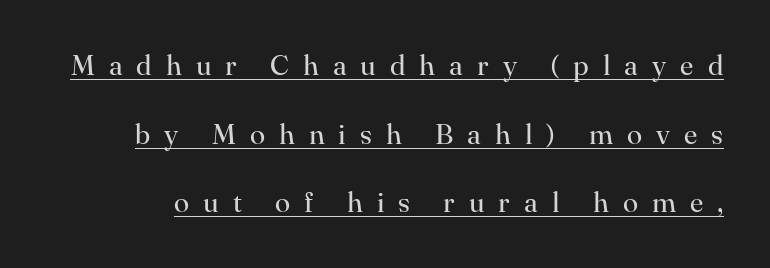
{"serif": "yes", "italic": "no", "bold": "no", "weight": "regular", "width": "normal", "stroke_contrast": "high", "x_height": "small", "monospaced": "no", "underline": "yes", "line_spacing": "loose", "line_spacing_ratio": 2.45, "letter_spacing": "wide", "letter_spacing_em": 0.5, "glyph_px": 28}
